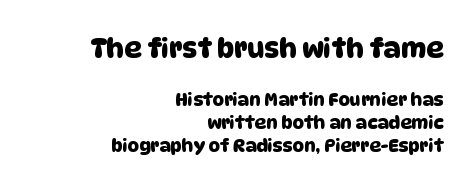
{"underline": "no", "align": "right", "line_spacing": "normal", "line_spacing_ratio": 1.3, "letter_spacing": "normal", "letter_spacing_em": 0.0, "larger_block": "first", "size_ratio": 1.5, "glyph_px": 27}
